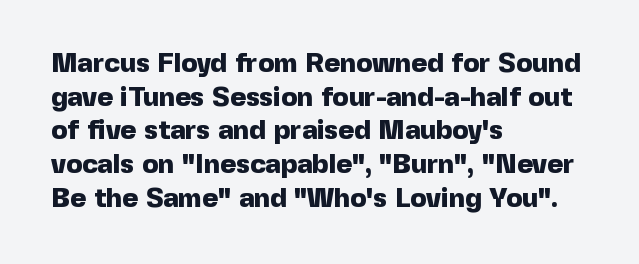
The image shows 27 px bold type, upright; set left-aligned, normal line spacing (1.25x), normal letter spacing, not underlined.
